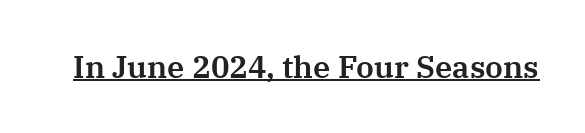
Q: Is the text italic (slanted)? A: No, it is upright.
Q: Is the typeface a serif or a sans-serif typeface? A: Serif.
Q: Is the text underlined? A: Yes.
Q: Is the spacing between letters normal or unusually wide? A: Normal.
Q: Width (condensed, normal, or wide)? A: Normal.
Q: Stroke contrast? A: Medium.
Q: x-height? A: Medium.
Q: Monospaced? A: No.
